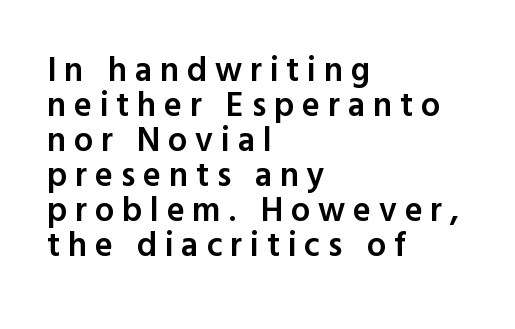
Q: Is the text bold? A: Semi-bold.
Q: Is the text italic (slanted)? A: No, it is upright.
Q: Is the typeface a serif or a sans-serif typeface? A: Sans-serif.
Q: Is the text underlined? A: No.
Q: How is the paragraph aligned? A: Left-aligned.
Q: Is the spacing between letters normal or unusually wide? A: Unusually wide.
Q: Is the spacing between lines tight, normal or loose? A: Tight.
Q: Width (condensed, normal, or wide)? A: Normal.
Q: x-height? A: Medium.
Q: Monospaced? A: No.
